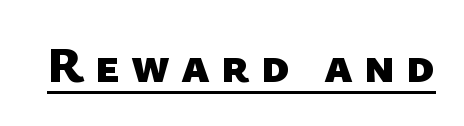
{"serif": "no", "bold": "yes", "weight": "heavy", "width": "normal", "stroke_contrast": "low", "x_height": "medium", "monospaced": "no", "underline": "yes", "letter_spacing": "wide", "letter_spacing_em": 0.22, "glyph_px": 50}
